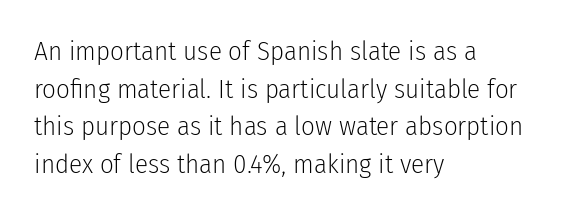
The image shows 27 px text type, upright; set left-aligned, normal line spacing (1.39x), normal letter spacing, not underlined.
